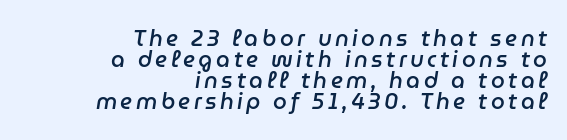
The gap between lines stays unmarked. Typeset ragged left — the right edge is the straight one. It's the slanting kind of type. Bold? Not quite — semibold, heavier than regular but stopping short. Tightly led — the rows are bunched.
